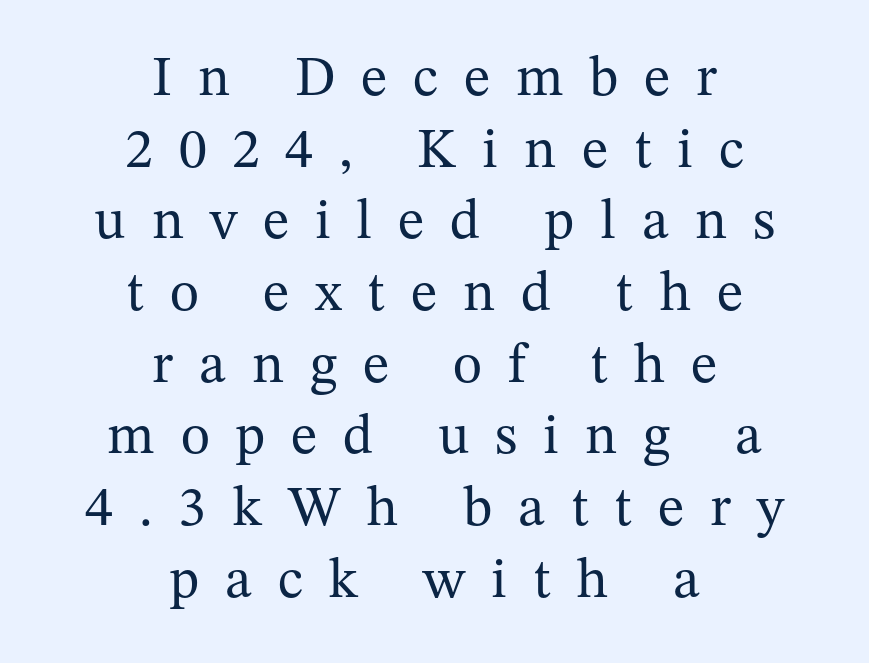
Q: Is the text bold? A: No.
Q: Is the text italic (slanted)? A: No, it is upright.
Q: Is the typeface a serif or a sans-serif typeface? A: Serif.
Q: Is the text underlined? A: No.
Q: How is the paragraph aligned? A: Centered.
Q: Is the spacing between letters normal or unusually wide? A: Unusually wide.
Q: Is the spacing between lines tight, normal or loose? A: Normal.
Q: Width (condensed, normal, or wide)? A: Normal.
Q: Stroke contrast? A: Medium.
Q: x-height? A: Medium.
Q: Monospaced? A: No.
